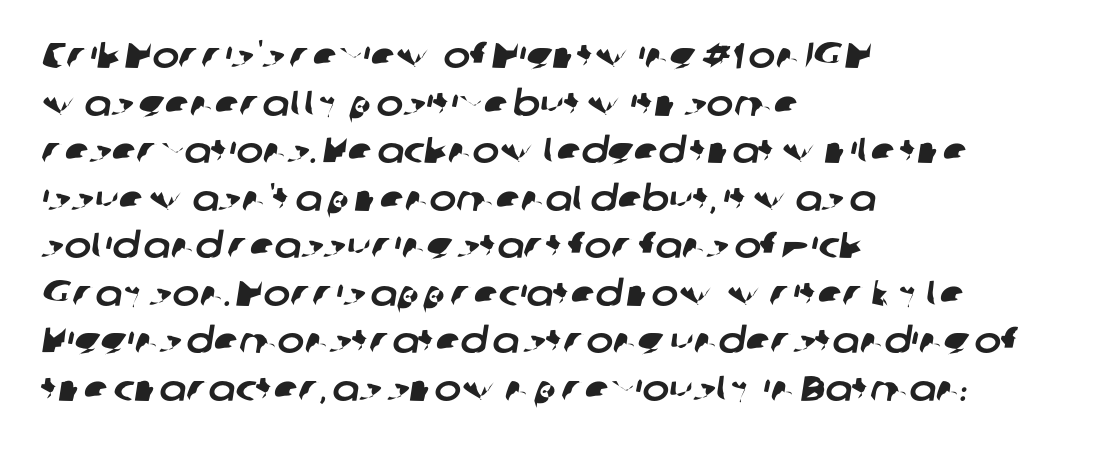
{"serif": "no", "width": "normal", "stroke_contrast": "low", "x_height": "medium", "monospaced": "no", "underline": "no", "align": "left", "line_spacing": "normal", "line_spacing_ratio": 1.32, "letter_spacing": "normal", "letter_spacing_em": 0.0, "glyph_px": 36}
